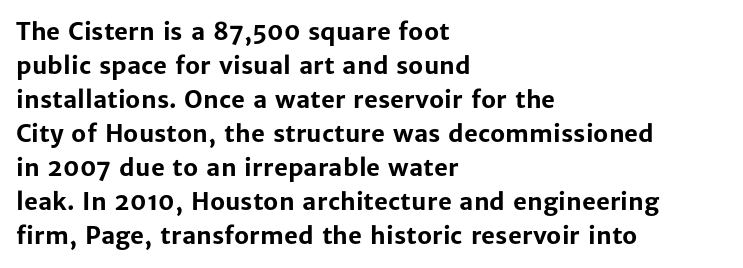
{"italic": "no", "bold": "yes", "underline": "no", "align": "left", "line_spacing": "normal", "line_spacing_ratio": 1.42, "letter_spacing": "normal", "letter_spacing_em": 0.0, "glyph_px": 24}
